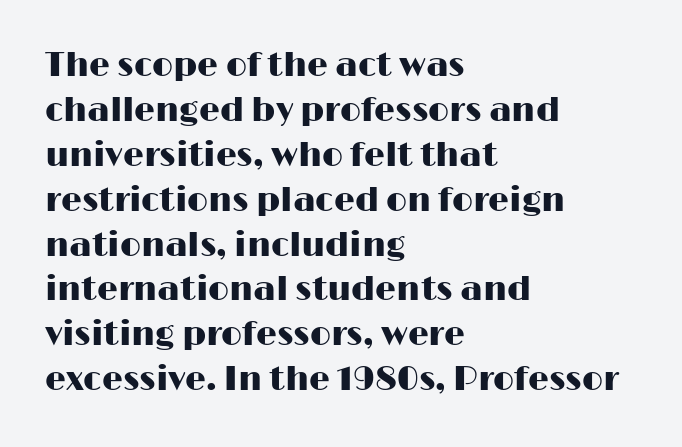
The letters stand upright; this is a roman face. Check the space under the baseline: it is left empty. Reading down the column, the eye jumps a familiar distance to each next line. This rendering uses left alignment, leaving the right contour irregular.
